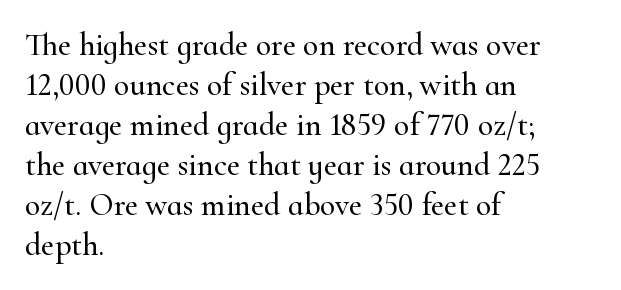
Q: Is the text italic (slanted)? A: No, it is upright.
Q: Is the typeface a serif or a sans-serif typeface? A: Serif.
Q: Is the text underlined? A: No.
Q: How is the paragraph aligned? A: Left-aligned.
Q: Is the spacing between letters normal or unusually wide? A: Normal.
Q: Is the spacing between lines tight, normal or loose? A: Normal.
Q: Width (condensed, normal, or wide)? A: Normal.
Q: Stroke contrast? A: High.
Q: x-height? A: Small.
Q: Monospaced? A: No.
